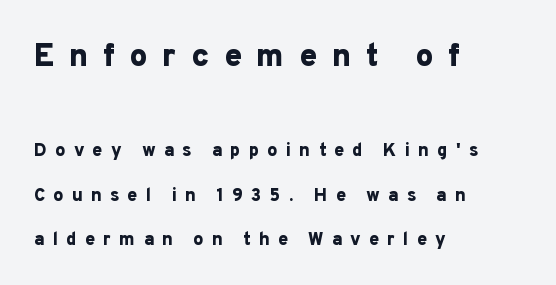
Rule under the text: the space is simply empty. Is there much room between lines? Yes — plenty of vertical air separates them. The tracking reads as deliberately expanded to a designer's eye. Serif or sans? Sans — the stroke terminals are bare.
